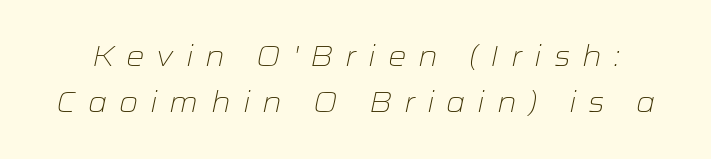
The cut favours lightness, reaching ordinary text weight at its darkest. This rendering widens character spacing well past its baseline value. It's the slanting kind of type. Baseline-to-baseline distance is the conventional proportion of letter height. These lines are rendered in a variable-pitch font. Beneath every word, the page is bare.
